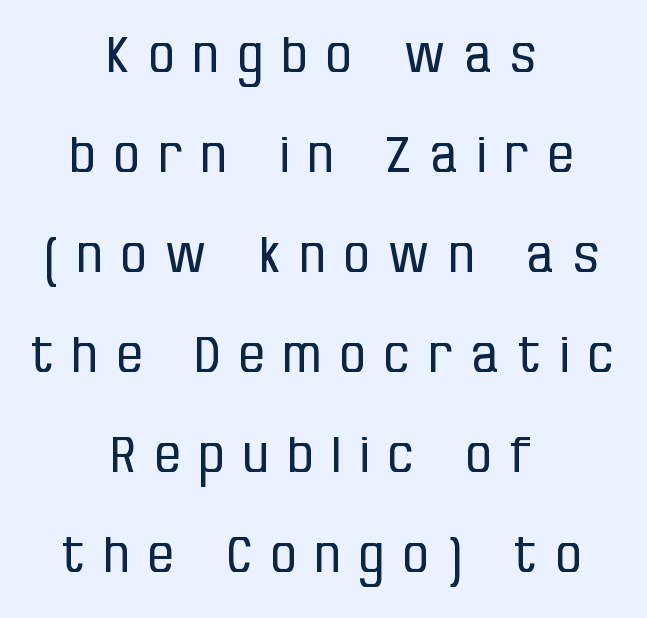
{"serif": "no", "italic": "no", "bold": "no", "weight": "regular", "width": "condensed", "stroke_contrast": "low", "x_height": "large", "monospaced": "no", "underline": "no", "align": "center", "line_spacing": "loose", "line_spacing_ratio": 2.0, "letter_spacing": "wide", "letter_spacing_em": 0.39, "glyph_px": 50}
